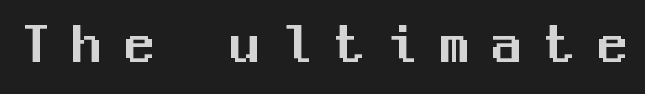
{"serif": "no", "italic": "no", "width": "normal", "stroke_contrast": "medium", "x_height": "medium", "monospaced": "yes", "underline": "no", "letter_spacing": "wide", "letter_spacing_em": 0.39, "glyph_px": 59}
